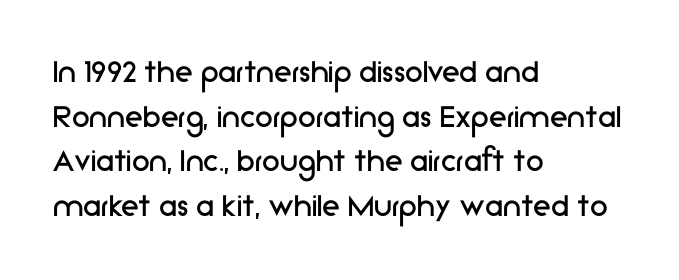
{"serif": "no", "italic": "no", "bold": "no", "weight": "regular", "width": "normal", "stroke_contrast": "low", "x_height": "medium", "monospaced": "no", "underline": "no", "align": "left", "line_spacing_ratio": 1.24, "letter_spacing": "normal", "letter_spacing_em": 0.0, "glyph_px": 36}
